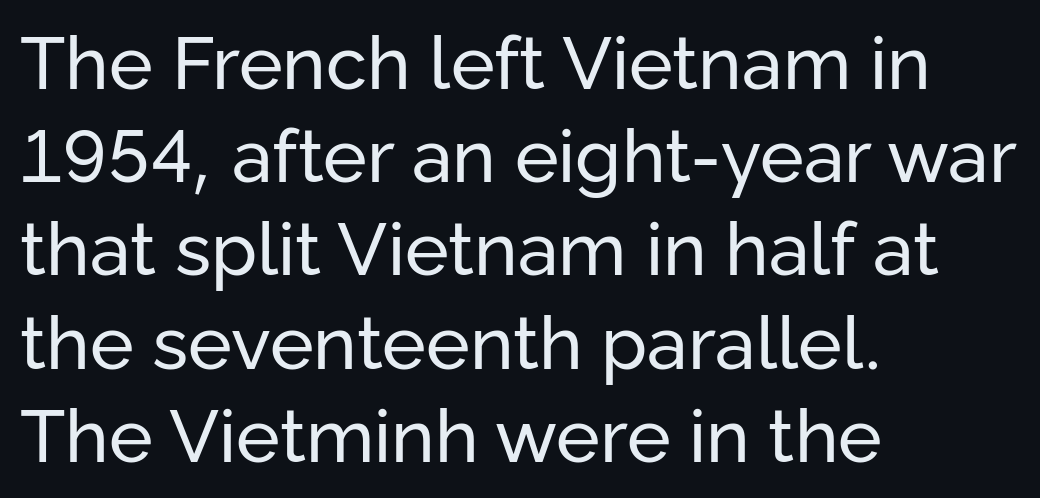
Caption: multi-line text, flush left, ragged right. The designer left line spacing at the default. What kind of face is this? One without serifs — a sans. Each letter keeps its own natural width here, so spacing adapts to shape.
